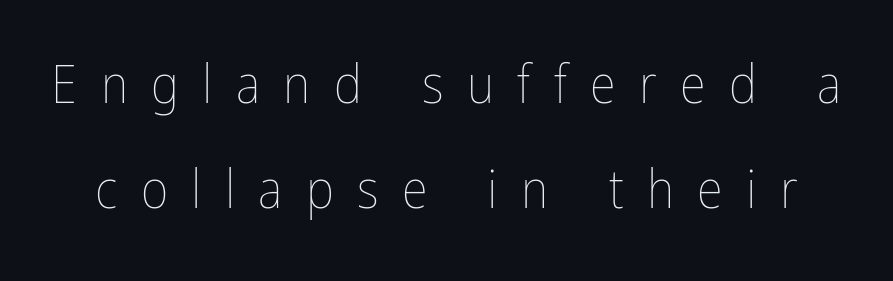
{"italic": "no", "bold": "no", "weight": "thin", "width": "condensed", "stroke_contrast": "low", "x_height": "medium", "monospaced": "no", "underline": "no", "line_spacing": "loose", "line_spacing_ratio": 1.99, "letter_spacing": "wide", "letter_spacing_em": 0.44, "glyph_px": 53}
